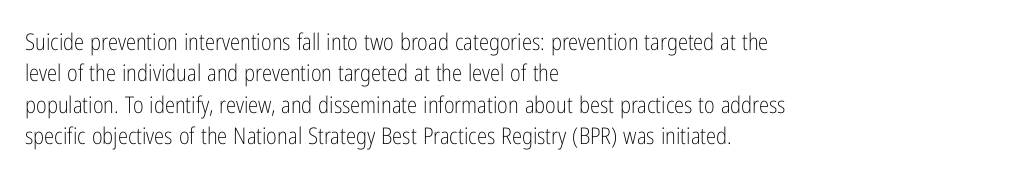
The image shows 23 px text type, upright; set left-aligned, normal line spacing (1.36x), normal letter spacing, not underlined.
